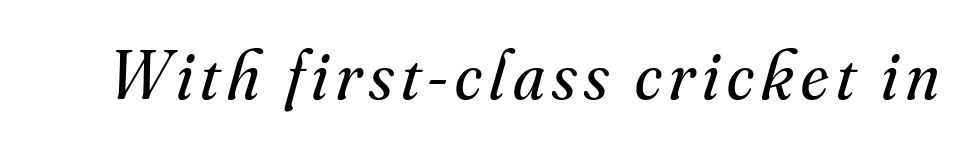
{"serif": "yes", "italic": "yes", "lean": "right", "slant_degrees": 16, "bold": "no", "weight": "regular", "width": "normal", "stroke_contrast": "medium", "x_height": "small", "monospaced": "no", "underline": "no", "glyph_px": 69}
